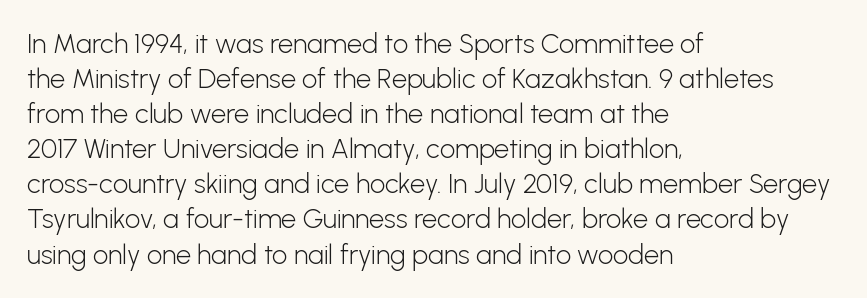
Q: Is the text bold? A: No.
Q: Is the text italic (slanted)? A: No, it is upright.
Q: Is the text underlined? A: No.
Q: How is the paragraph aligned? A: Left-aligned.
Q: Is the spacing between letters normal or unusually wide? A: Normal.
Q: Is the spacing between lines tight, normal or loose? A: Normal.
